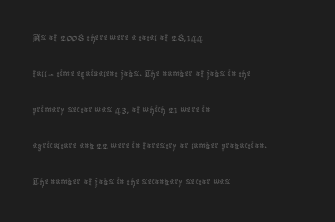
The image shows 23 px text type, upright; set left-aligned, normal line spacing (1.57x), normal letter spacing, not underlined.
